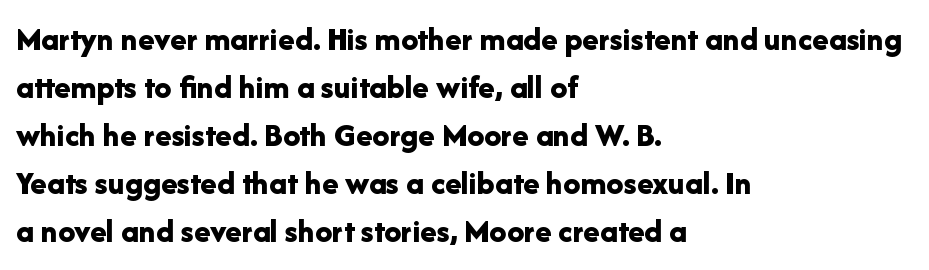
{"serif": "no", "italic": "no", "bold": "yes", "weight": "bold", "width": "normal", "stroke_contrast": "low", "x_height": "medium", "monospaced": "no", "underline": "no", "align": "left", "line_spacing": "normal", "line_spacing_ratio": 1.41, "letter_spacing": "normal", "letter_spacing_em": 0.0, "glyph_px": 34}
